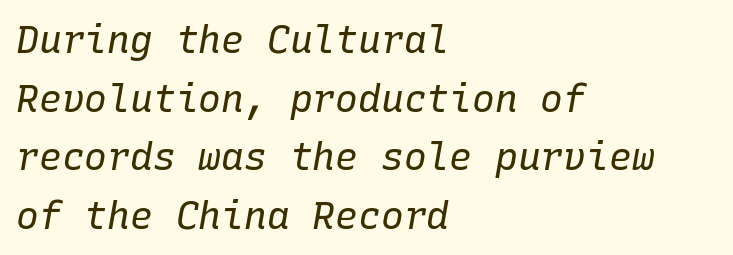
The image shows 38 px regular-weight type, italic (leaning right), monospaced; set left-aligned, normal line spacing (1.54x), normal letter spacing, not underlined; low stroke contrast and a medium x-height.
